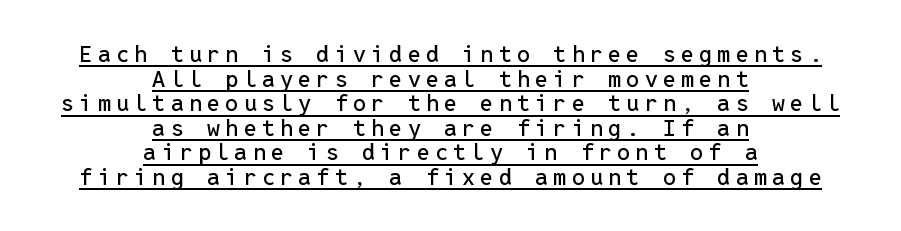
{"italic": "no", "underline": "yes", "align": "center", "line_spacing": "tight", "line_spacing_ratio": 1.07, "letter_spacing": "wide", "letter_spacing_em": 0.23, "glyph_px": 23}
